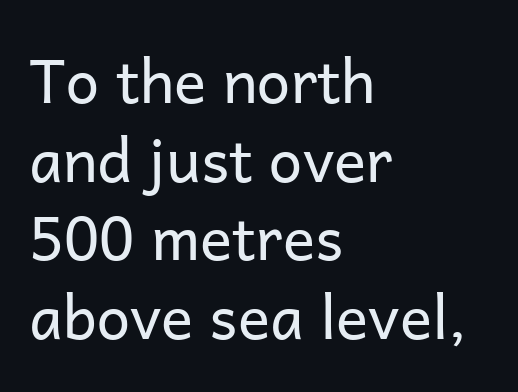
{"serif": "no", "italic": "no", "bold": "no", "weight": "regular", "width": "normal", "stroke_contrast": "low", "x_height": "medium", "monospaced": "no", "underline": "no", "align": "left", "line_spacing": "normal", "line_spacing_ratio": 1.31, "letter_spacing": "normal", "letter_spacing_em": 0.0, "glyph_px": 60}
